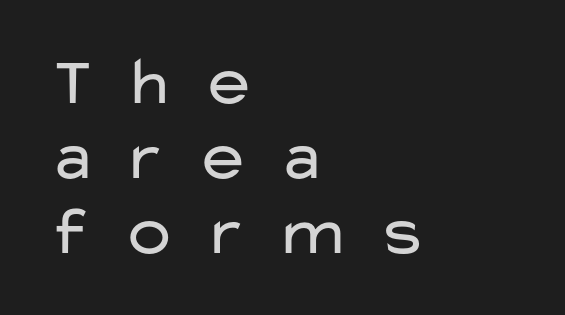
Q: Is the text bold? A: No.
Q: Is the text italic (slanted)? A: No, it is upright.
Q: Is the typeface a serif or a sans-serif typeface? A: Sans-serif.
Q: Is the text underlined? A: No.
Q: How is the paragraph aligned? A: Left-aligned.
Q: Is the spacing between letters normal or unusually wide? A: Unusually wide.
Q: Is the spacing between lines tight, normal or loose? A: Tight.
Q: Width (condensed, normal, or wide)? A: Wide.
Q: Stroke contrast? A: Low.
Q: x-height? A: Medium.
Q: Monospaced? A: No.
